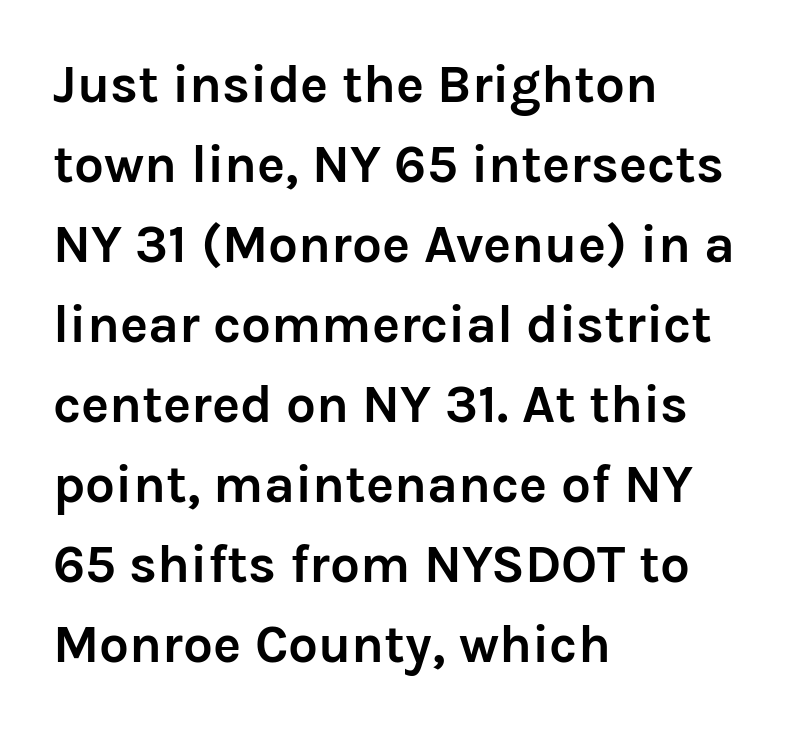
{"serif": "no", "italic": "no", "bold": "yes", "weight": "semibold", "width": "normal", "stroke_contrast": "low", "x_height": "medium", "monospaced": "no", "underline": "no", "align": "left", "line_spacing": "normal", "line_spacing_ratio": 1.51, "letter_spacing": "normal", "letter_spacing_em": 0.0, "glyph_px": 53}
